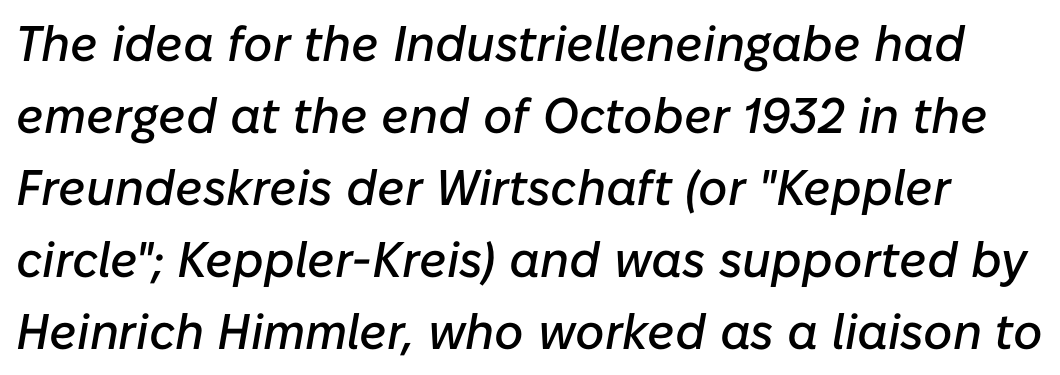
The image shows 50 px text type, italic (leaning right); set normal line spacing (1.44x), normal letter spacing, not underlined; low stroke contrast and a medium x-height.
